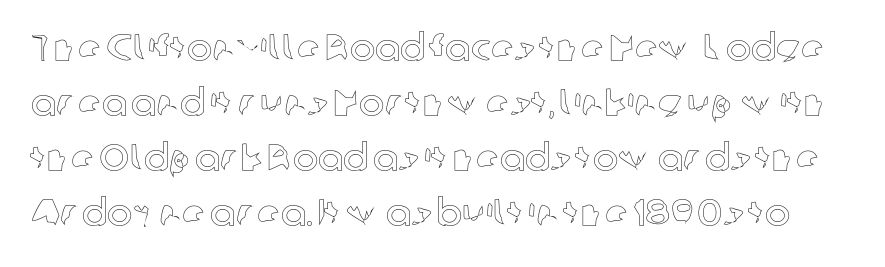
{"italic": "no", "width": "normal", "x_height": "medium", "monospaced": "no", "underline": "no", "line_spacing": "normal", "line_spacing_ratio": 1.45, "letter_spacing": "normal", "letter_spacing_em": 0.0, "glyph_px": 38}
